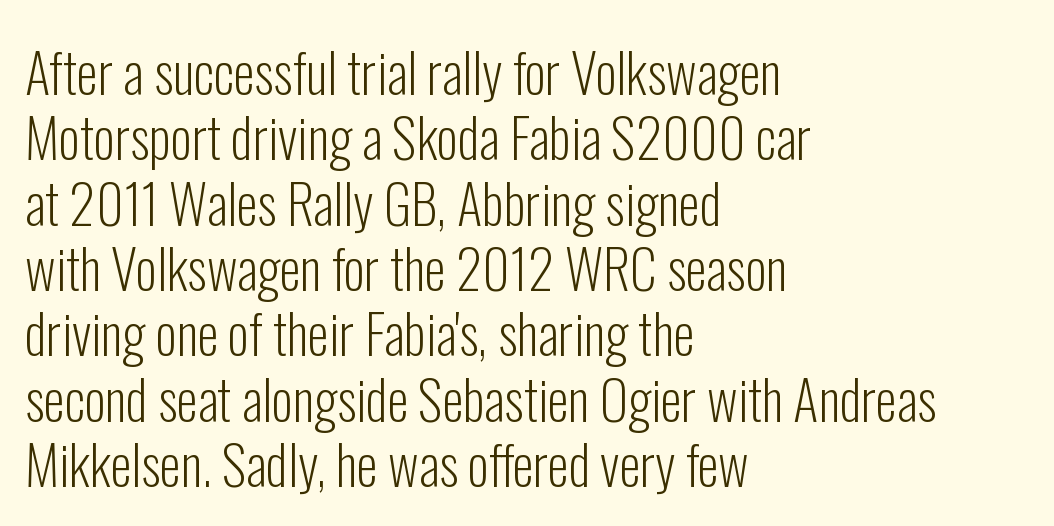
The image shows 54 px light, condensed sans-serif type, upright; set left-aligned, line spacing 1.21x, normal letter spacing, not underlined; low stroke contrast and a medium x-height.
